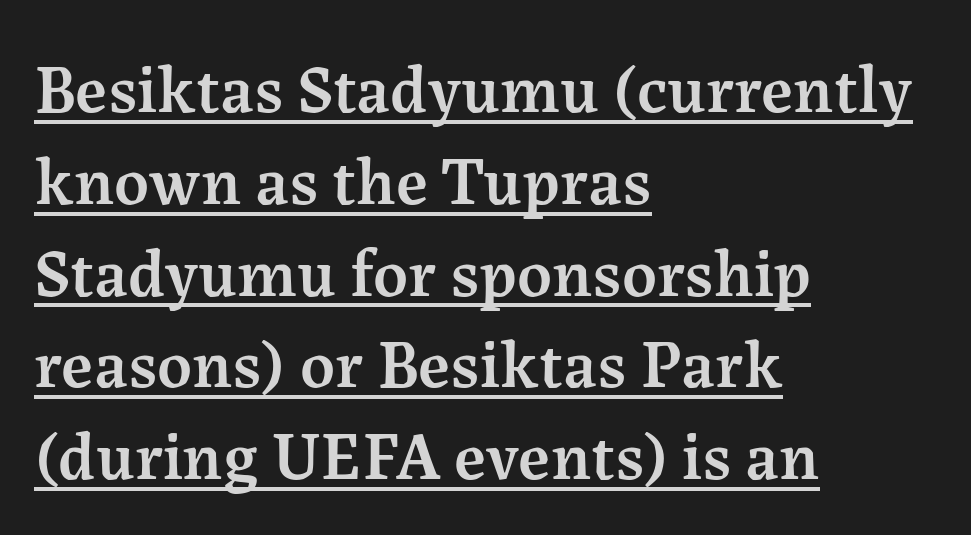
{"serif": "yes", "italic": "no", "bold": "semi", "weight": "semibold", "width": "normal", "stroke_contrast": "medium", "x_height": "medium", "monospaced": "no", "underline": "yes", "align": "left", "line_spacing": "normal", "line_spacing_ratio": 1.35, "letter_spacing": "normal", "letter_spacing_em": 0.0, "glyph_px": 68}
